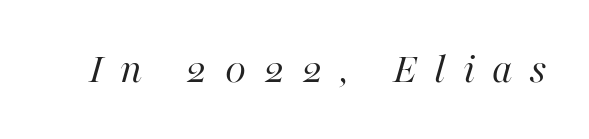
Q: Is the text bold? A: No.
Q: Is the text italic (slanted)? A: Yes, it leans right by about 16 degrees.
Q: Is the text underlined? A: No.
Q: Is the spacing between letters normal or unusually wide? A: Unusually wide.
Q: Width (condensed, normal, or wide)? A: Normal.
Q: Stroke contrast? A: High.
Q: x-height? A: Medium.
Q: Monospaced? A: No.
